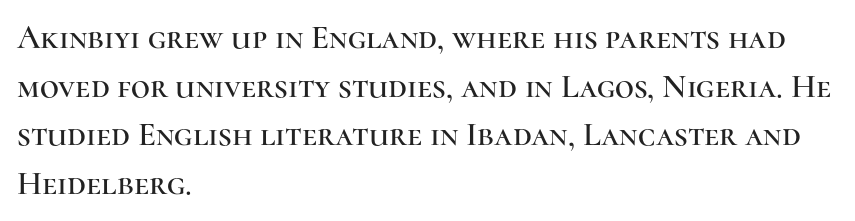
Q: Is the text italic (slanted)? A: No, it is upright.
Q: Is the typeface a serif or a sans-serif typeface? A: Serif.
Q: Is the text underlined? A: No.
Q: How is the paragraph aligned? A: Left-aligned.
Q: Is the spacing between letters normal or unusually wide? A: Normal.
Q: Is the spacing between lines tight, normal or loose? A: Normal.
Q: Width (condensed, normal, or wide)? A: Normal.
Q: Stroke contrast? A: High.
Q: x-height? A: Medium.
Q: Monospaced? A: No.
